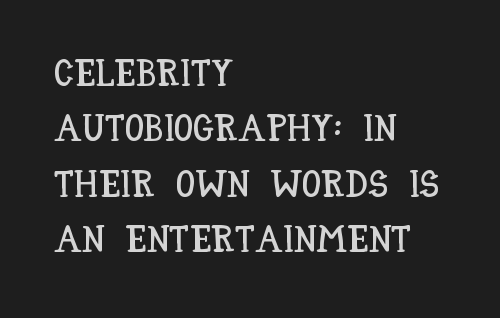
The image shows 38 px condensed type, upright; set left-aligned, normal line spacing (1.46x), normal letter spacing, not underlined; low stroke contrast and a large x-height.
